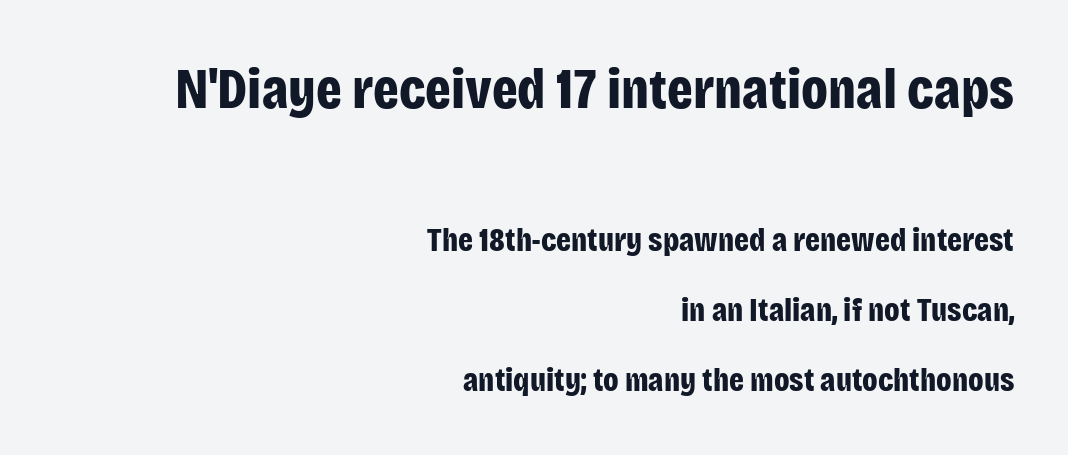
The image shows 57 px bold, condensed sans-serif type, upright; set right-aligned, loose line spacing (2.12x), normal letter spacing, not underlined; the first (top) block is 1.73x larger; low stroke contrast and a large x-height.
